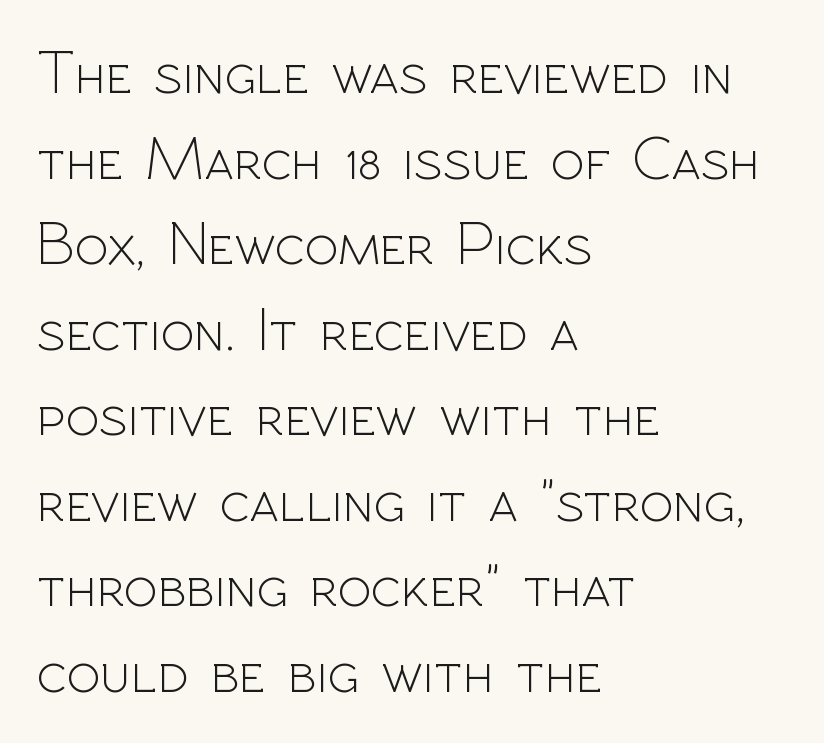
This is roman type, the default non-slanted kind. The lines sit at an ordinary, default distance from one another. Letterform terminals end flat and unadorned throughout the passage. A typesetter would call this proportional, since set widths differ per character. Between one letter and the next there's only the usual sliver of space. Caption: multi-line text, flush left, ragged right.
